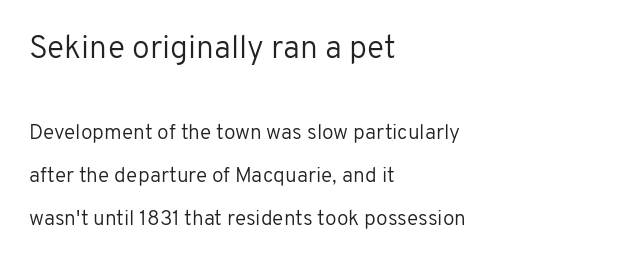
Q: Is the text bold? A: No.
Q: Is the text italic (slanted)? A: No, it is upright.
Q: Is the typeface a serif or a sans-serif typeface? A: Sans-serif.
Q: Is the text underlined? A: No.
Q: How is the paragraph aligned? A: Left-aligned.
Q: Is the spacing between letters normal or unusually wide? A: Normal.
Q: Is the spacing between lines tight, normal or loose? A: Loose.
Q: Which block of text is set in a larger size, the first (top) or the second (bottom)? A: The first (top) one.
Q: Width (condensed, normal, or wide)? A: Normal.
Q: Stroke contrast? A: Low.
Q: x-height? A: Medium.
Q: Monospaced? A: No.
